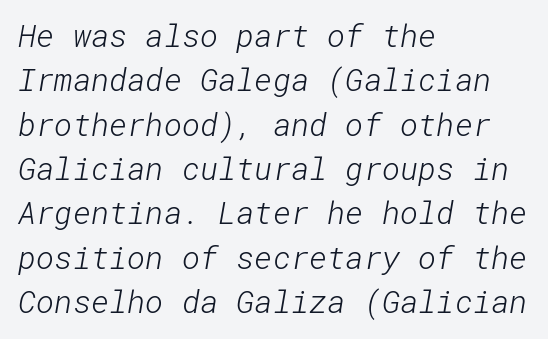
Tracking value appears to be zero — textbook default spacing. Horizontal alignment here is leftward, the default for most running prose. Nope, no serifs anywhere on these letters. The face looks like a standard text weight, possibly lighter.
